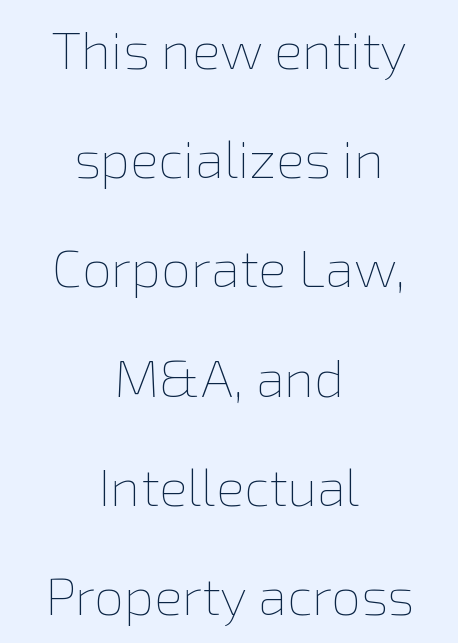
Q: Is the text bold? A: No.
Q: Is the text italic (slanted)? A: No, it is upright.
Q: Is the text underlined? A: No.
Q: How is the paragraph aligned? A: Centered.
Q: Is the spacing between letters normal or unusually wide? A: Normal.
Q: Is the spacing between lines tight, normal or loose? A: Loose.
Q: Width (condensed, normal, or wide)? A: Normal.
Q: x-height? A: Medium.
Q: Monospaced? A: No.
